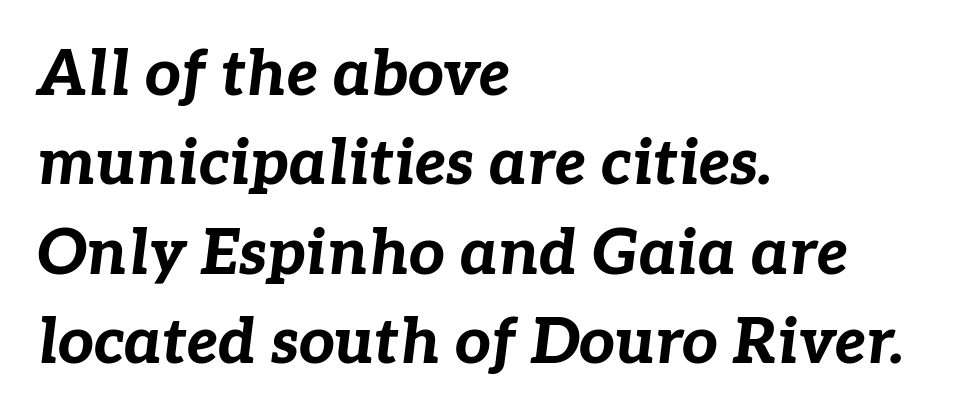
The image shows 63 px bold type, italic (leaning right); set left-aligned, normal line spacing (1.42x), normal letter spacing, not underlined; low stroke contrast and a medium x-height.
